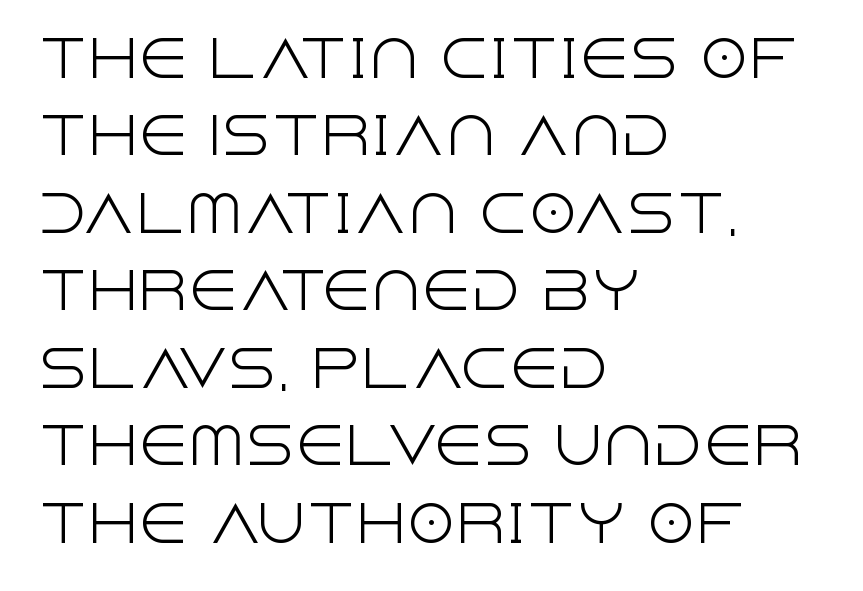
The face used here is a sans, in the tradition of grotesques and geometrics. The passage shown is not bold in any degree. Rule under the text: the space is simply empty. The designer left line spacing at the default. One-word summary of the alignment: left.
